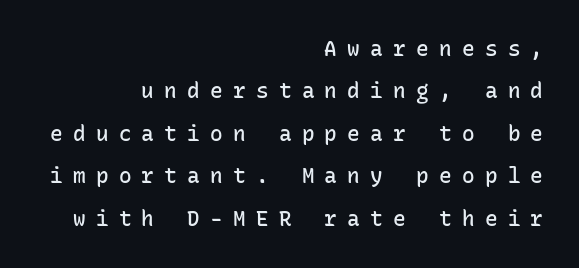
The glyphs have the mass of a demibold cut, below bold. Reading down the block, your eye finds every line finishing at a fixed right position. A typesetter would mark this as roman, not italic. Just letters on the line, the space beneath them empty. Short note: letters widely spaced.
